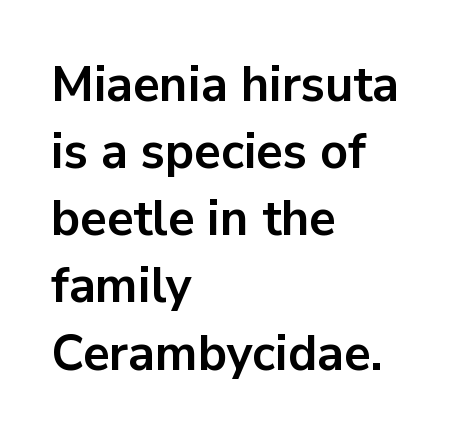
{"serif": "no", "italic": "no", "bold": "yes", "weight": "bold", "width": "normal", "stroke_contrast": "low", "x_height": "medium", "monospaced": "no", "underline": "no", "align": "left", "line_spacing": "normal", "line_spacing_ratio": 1.37, "letter_spacing": "normal", "letter_spacing_em": 0.0, "glyph_px": 49}
